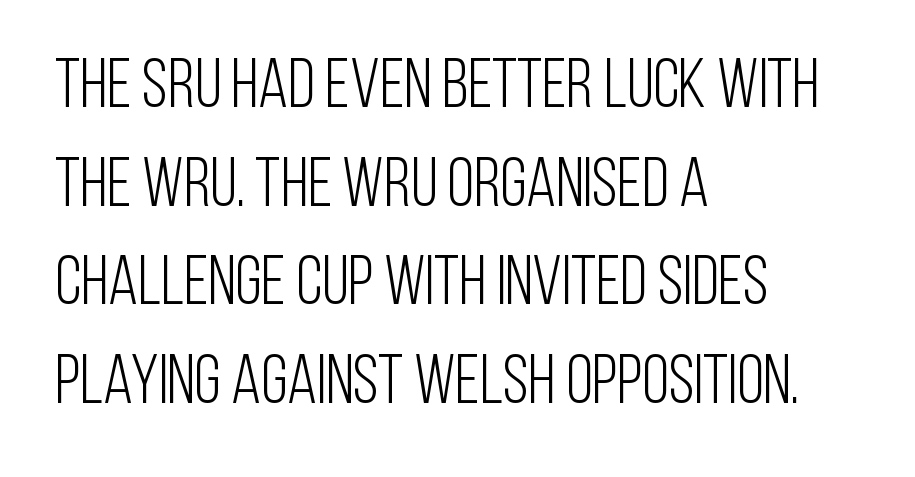
Q: Is the text bold? A: No.
Q: Is the text italic (slanted)? A: No, it is upright.
Q: Is the typeface a serif or a sans-serif typeface? A: Sans-serif.
Q: Is the text underlined? A: No.
Q: How is the paragraph aligned? A: Left-aligned.
Q: Is the spacing between letters normal or unusually wide? A: Normal.
Q: Is the spacing between lines tight, normal or loose? A: Normal.
Q: Width (condensed, normal, or wide)? A: Condensed.
Q: Stroke contrast? A: Low.
Q: x-height? A: Large.
Q: Monospaced? A: No.
